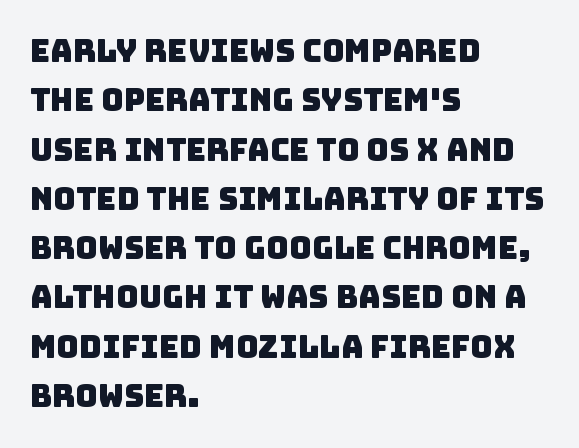
{"serif": "no", "width": "normal", "stroke_contrast": "low", "x_height": "large", "monospaced": "no", "underline": "no", "align": "left", "line_spacing": "normal", "line_spacing_ratio": 1.59, "letter_spacing": "normal", "letter_spacing_em": 0.0, "glyph_px": 31}
